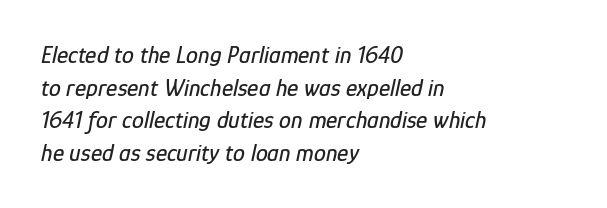
The image shows 24 px text type, italic (leaning right); set left-aligned, normal line spacing (1.36x), normal letter spacing, not underlined.
